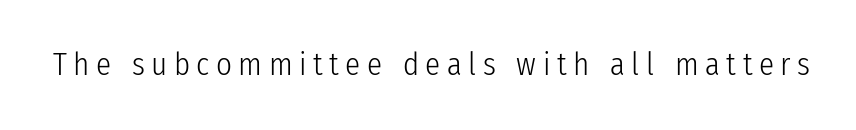
Descenders are the only things crossing below the line. The font's upright variant was chosen for this text. The letters look calm and open, with moderate or lighter stems. Check where the strokes stop: nothing finishes them off — pure sans. This sample has the flowing, uneven cadence of proportional lettering. The tracking jumps out immediately: characters are airy and widely separated.
